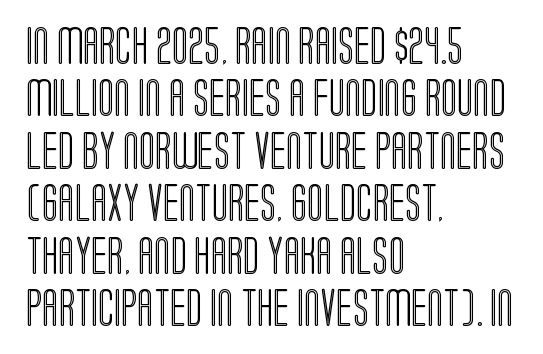
{"italic": "no", "width": "condensed", "x_height": "large", "monospaced": "no", "underline": "no", "align": "left", "line_spacing": "normal", "line_spacing_ratio": 1.38, "letter_spacing": "normal", "letter_spacing_em": 0.0, "glyph_px": 38}
